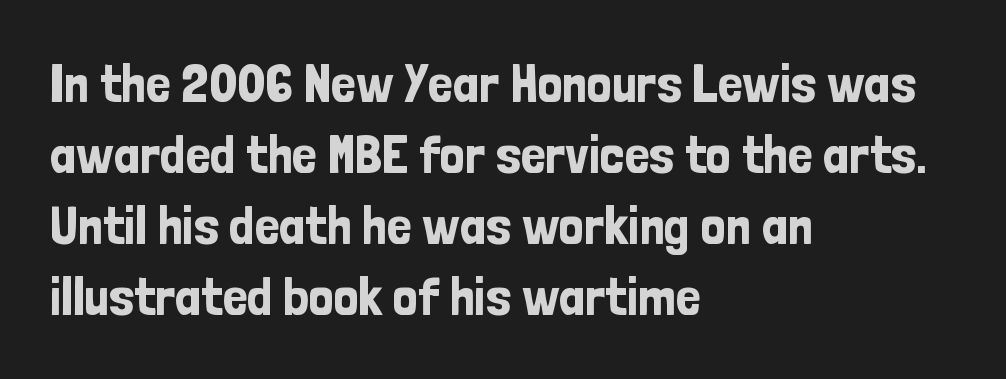
The image shows 55 px condensed sans-serif type, upright; set left-aligned, normal line spacing (1.29x), normal letter spacing, not underlined; low stroke contrast and a medium x-height.
